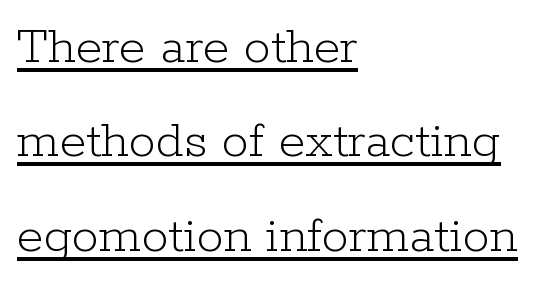
The image shows 54 px light serif type, upright; set left-aligned, line spacing 1.75x, normal letter spacing, underlined; low stroke contrast and a medium x-height.
